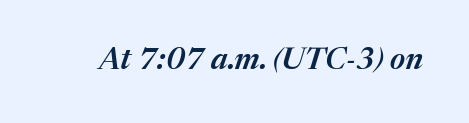
Q: Is the text bold? A: Semi-bold.
Q: Is the text italic (slanted)? A: Yes, it leans right by about 17 degrees.
Q: Is the text underlined? A: No.
Q: Is the spacing between letters normal or unusually wide? A: Normal.
Q: Width (condensed, normal, or wide)? A: Normal.
Q: Stroke contrast? A: Medium.
Q: x-height? A: Medium.
Q: Monospaced? A: No.
